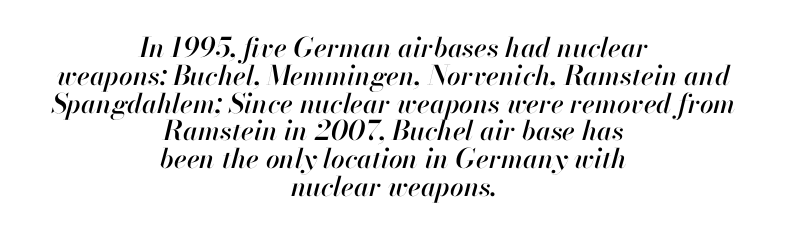
Vertically, the passage feels compressed, each row crowding the next. Compared with ordinary roman type, these characters are visibly tilted. The letterforms sit shoulder to shoulder at normal distance. The whitespace from short lines is split evenly between both sides.
